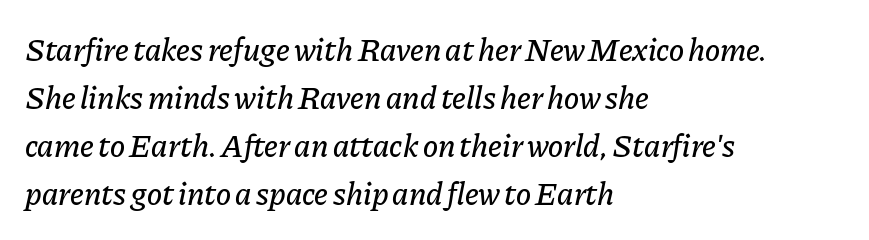
In terms of leading, this rendering sits right in the middle. Honestly, there is no underline to notice here at all. Varying glyph widths throughout — classic text-font behaviour. Inter-character spacing is left at the font's built-in metrics. Italic? Definitely — the glyphs are oblique.
